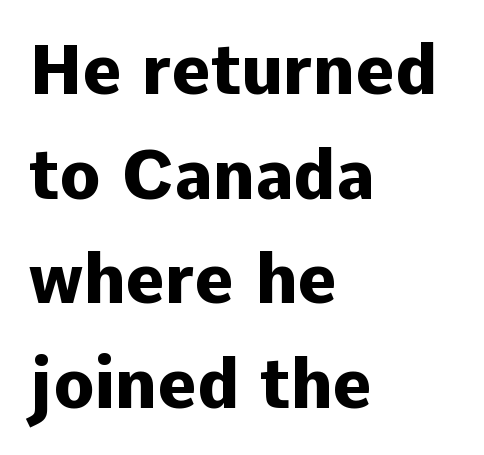
Anything drawn beneath the words? Only blank space. Do the characters align in a grid? No, the font is proportional. Its strokes are broad and dark, the hallmark of bold type. These lines stack with their left ends in a neat column. Observe the ordinary spacing: letters are neighbours, not strangers.
